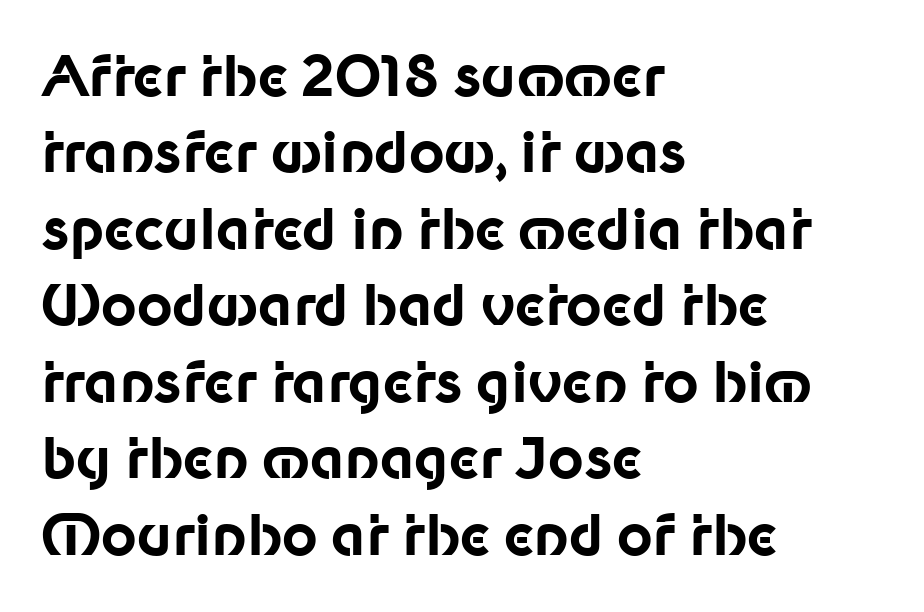
{"serif": "no", "italic": "no", "bold": "yes", "weight": "bold", "width": "normal", "stroke_contrast": "low", "x_height": "medium", "monospaced": "no", "underline": "no", "align": "left", "line_spacing": "normal", "line_spacing_ratio": 1.39, "letter_spacing": "normal", "letter_spacing_em": 0.0, "glyph_px": 55}
